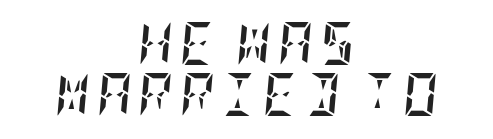
The image shows 43 px semibold, condensed type, italic (leaning right); set centered, line spacing 1.19x, not underlined; low stroke contrast and a large x-height.
